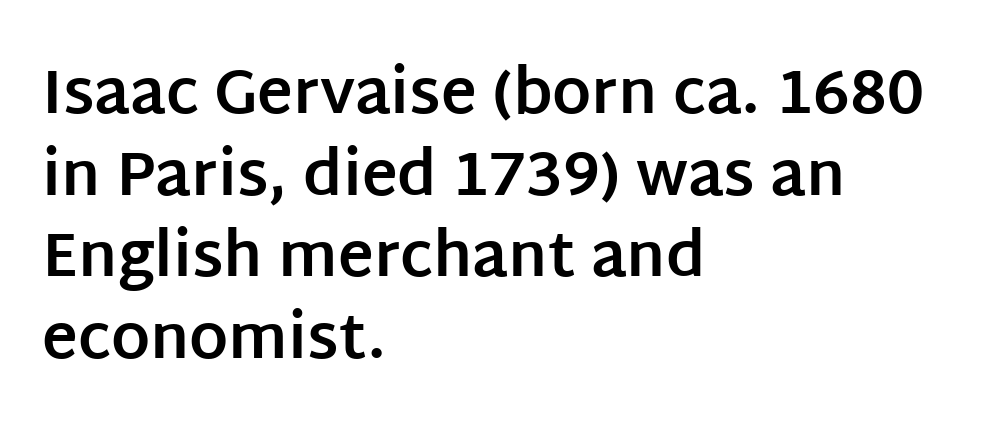
Q: Is the text bold? A: Yes.
Q: Is the text italic (slanted)? A: No, it is upright.
Q: Is the typeface a serif or a sans-serif typeface? A: Sans-serif.
Q: Is the text underlined? A: No.
Q: How is the paragraph aligned? A: Left-aligned.
Q: Is the spacing between letters normal or unusually wide? A: Normal.
Q: Is the spacing between lines tight, normal or loose? A: Normal.
Q: Width (condensed, normal, or wide)? A: Normal.
Q: Stroke contrast? A: Low.
Q: x-height? A: Large.
Q: Monospaced? A: No.
